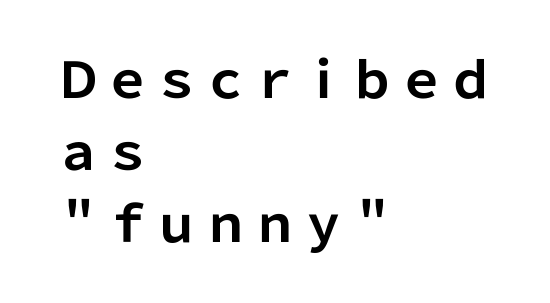
The image shows 49 px bold sans-serif type, upright; set left-aligned, normal line spacing (1.47x), normal letter spacing, not underlined; low stroke contrast and a medium x-height.
